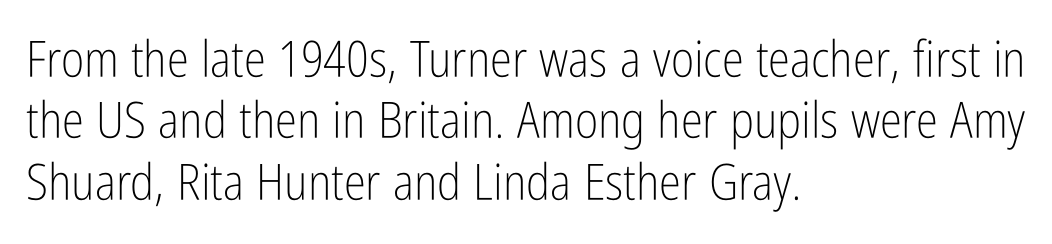
No feet cap the strokes, marking this as sans-serif type. The rag falls on the right side of this text block. The face used here is proportionally spaced, like ordinary book or web type. Italic: no, the glyphs are upright roman. Think standard paragraph weight, or any step lighter than that. Here the glyphs are tracked normally, forming tight word shapes.
